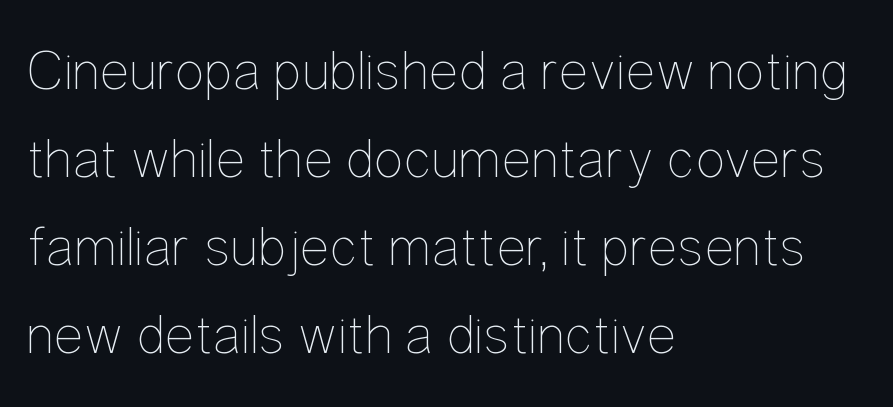
The image shows 56 px thin, condensed type, upright; set left-aligned, normal line spacing (1.57x), normal letter spacing, not underlined; low stroke contrast and a medium x-height.
